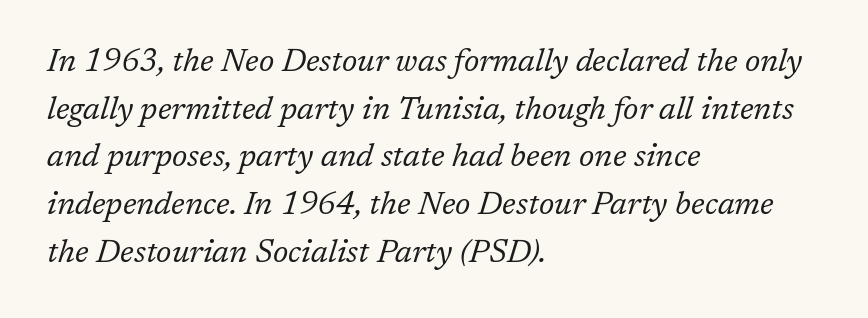
The image shows 32 px regular-weight serif type, italic (leaning right); set left-aligned, normal line spacing (1.49x), normal letter spacing, not underlined; low stroke contrast and a medium x-height.
